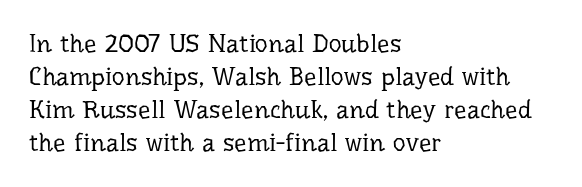
The image shows 25 px text type, upright; set left-aligned, normal line spacing (1.32x), normal letter spacing, not underlined.
